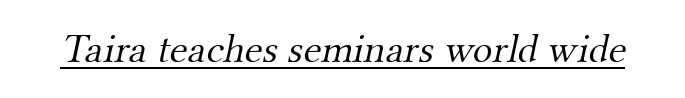
{"serif": "yes", "bold": "no", "weight": "light", "width": "normal", "stroke_contrast": "medium", "x_height": "small", "monospaced": "no", "underline": "yes", "letter_spacing": "normal", "letter_spacing_em": 0.0, "glyph_px": 41}
